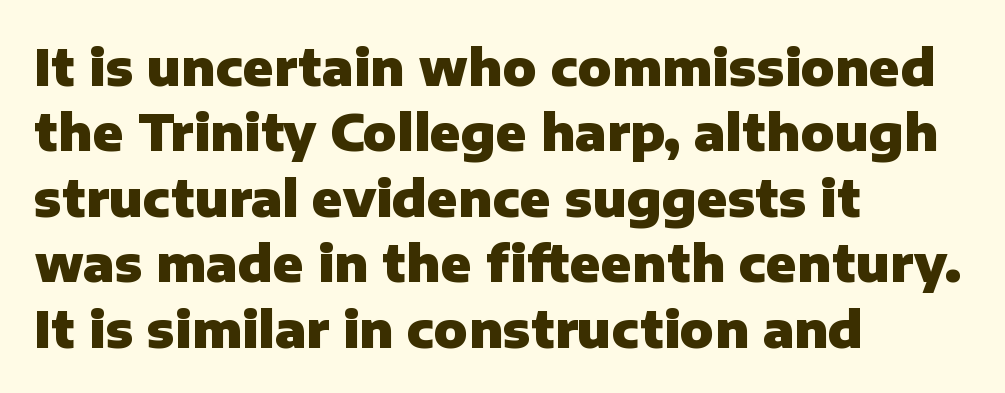
{"serif": "no", "italic": "no", "bold": "yes", "weight": "heavy", "width": "normal", "stroke_contrast": "low", "x_height": "medium", "monospaced": "no", "underline": "no", "align": "left", "line_spacing": "normal", "line_spacing_ratio": 1.31, "letter_spacing": "normal", "letter_spacing_em": 0.0, "glyph_px": 50}
